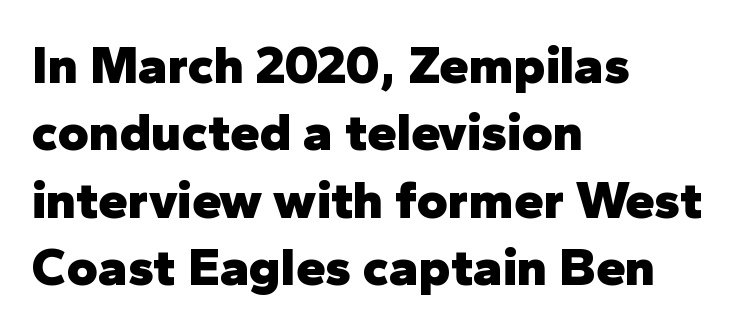
The image shows 53 px heavy sans-serif type, upright; set left-aligned, normal line spacing (1.27x), normal letter spacing, not underlined; low stroke contrast and a medium x-height.
